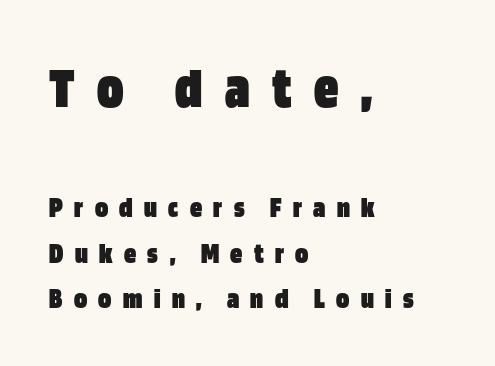
The image shows 60 px heavy, condensed sans-serif type, upright; set left-aligned, normal line spacing (1.52x), unusually wide letter spacing (+0.38 em), not underlined; the first (top) block is 2.0x larger; low stroke contrast and a large x-height.
